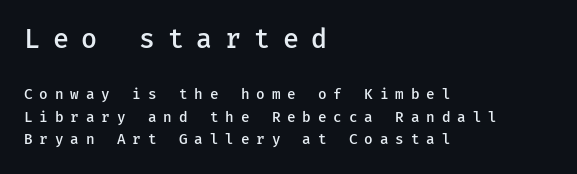
{"italic": "no", "bold": "semi", "underline": "no", "align": "left", "line_spacing": "normal", "line_spacing_ratio": 1.6, "letter_spacing": "wide", "letter_spacing_em": 0.49, "larger_block": "first", "size_ratio": 1.86, "glyph_px": 26}
